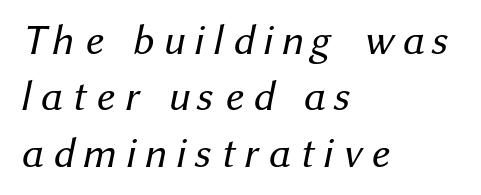
These lines are set flush left with a ragged right edge. Leading matches the norm, producing a regular column. The face used here is rendered with a markedly widened letterfit. The letters carry no serifs — their stems end cleanly without finishing strokes.
